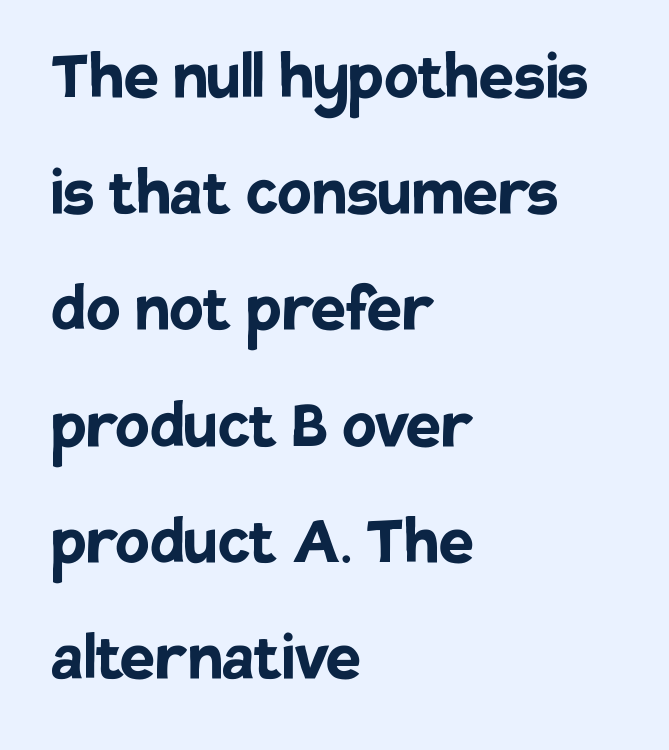
Each letter's strokes conclude bluntly, with no projecting serifs. Check the space under the baseline: it is left empty. The rag falls on the right side of this text block. Does the leading feel generous? No, just average. Summary of weight: heavy, a full bold.
